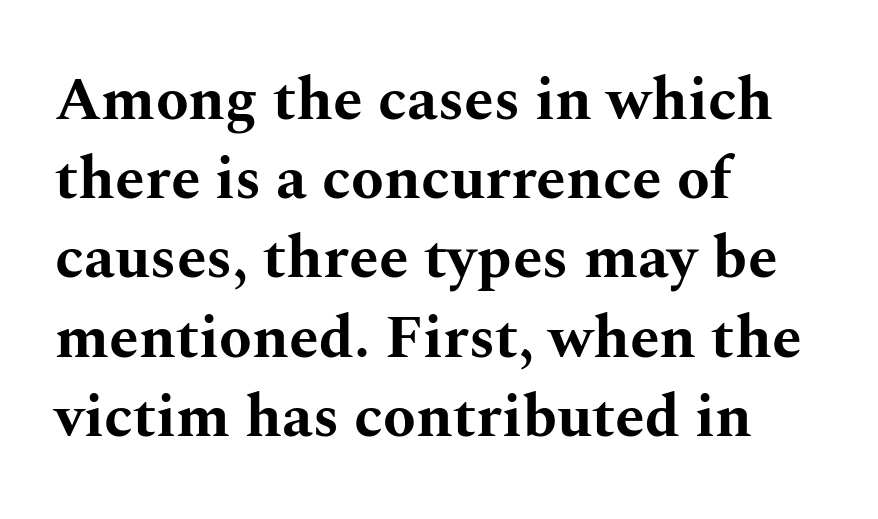
{"serif": "yes", "italic": "no", "bold": "yes", "weight": "bold", "width": "wide", "stroke_contrast": "medium", "x_height": "medium", "monospaced": "no", "underline": "no", "align": "left", "line_spacing": "normal", "line_spacing_ratio": 1.32, "letter_spacing": "normal", "letter_spacing_em": 0.0, "glyph_px": 60}
